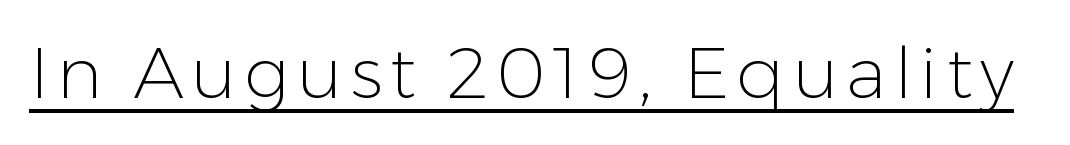
{"serif": "no", "italic": "no", "bold": "no", "weight": "light", "width": "normal", "stroke_contrast": "low", "x_height": "medium", "monospaced": "no", "underline": "yes", "glyph_px": 71}
